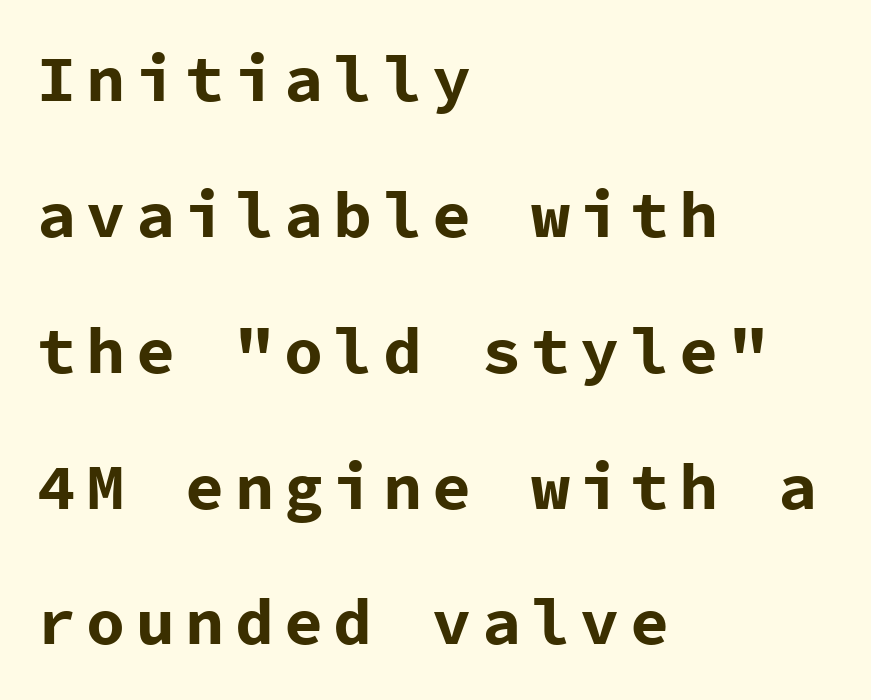
{"serif": "no", "italic": "no", "bold": "yes", "weight": "bold", "width": "normal", "stroke_contrast": "low", "x_height": "medium", "monospaced": "yes", "underline": "no", "align": "left", "line_spacing": "loose", "line_spacing_ratio": 2.09, "glyph_px": 65}
